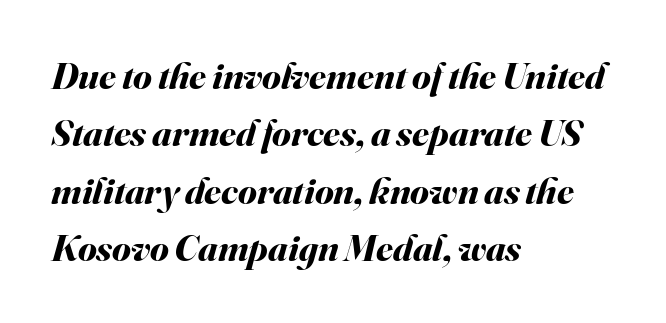
Horizontal bands of white between lines are of average thickness. These lines are set flush left with a ragged right edge. The passage shown is typed in a proportional face where columns would drift. Italic: yes, the glyphs are oblique.
